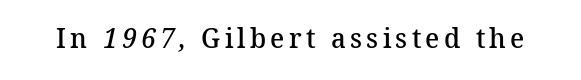
Classification — serif. The foot of each line stays bare and open. Think of a printed novel: that variable character pitch is what you see here. Emphasis by weight is partial: semibold.
